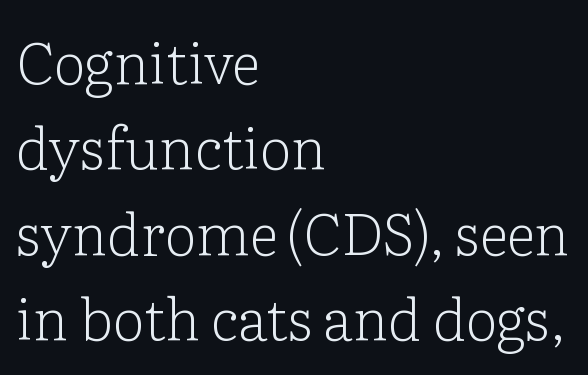
{"serif": "yes", "italic": "no", "bold": "no", "weight": "light", "width": "normal", "stroke_contrast": "low", "x_height": "medium", "monospaced": "no", "underline": "no", "align": "left", "line_spacing": "normal", "line_spacing_ratio": 1.5, "letter_spacing": "normal", "letter_spacing_em": 0.0, "glyph_px": 57}
